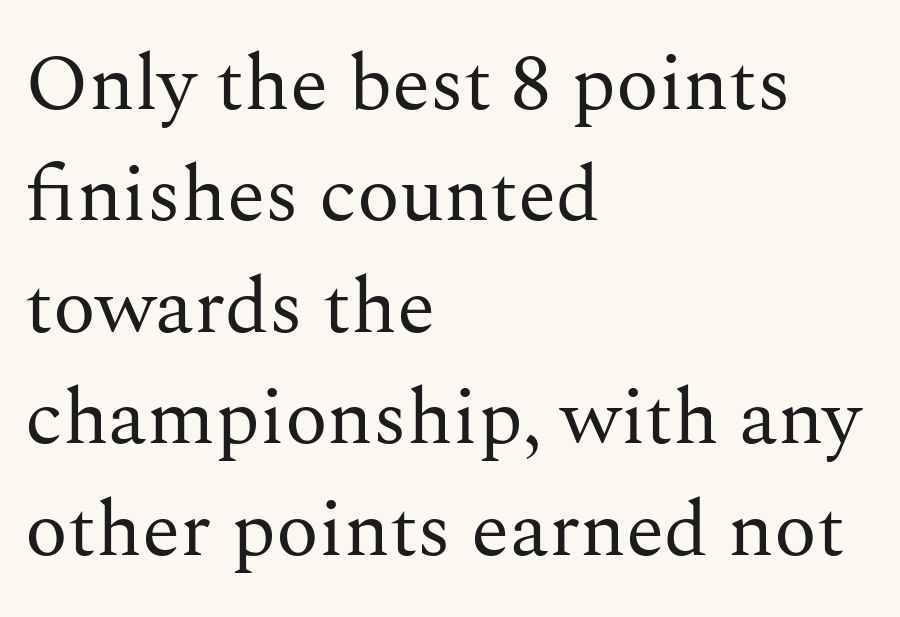
Q: Is the text bold? A: No.
Q: Is the text italic (slanted)? A: No, it is upright.
Q: Is the typeface a serif or a sans-serif typeface? A: Serif.
Q: Is the text underlined? A: No.
Q: How is the paragraph aligned? A: Left-aligned.
Q: Is the spacing between letters normal or unusually wide? A: Normal.
Q: Is the spacing between lines tight, normal or loose? A: Normal.
Q: Width (condensed, normal, or wide)? A: Normal.
Q: Stroke contrast? A: Medium.
Q: x-height? A: Medium.
Q: Monospaced? A: No.
